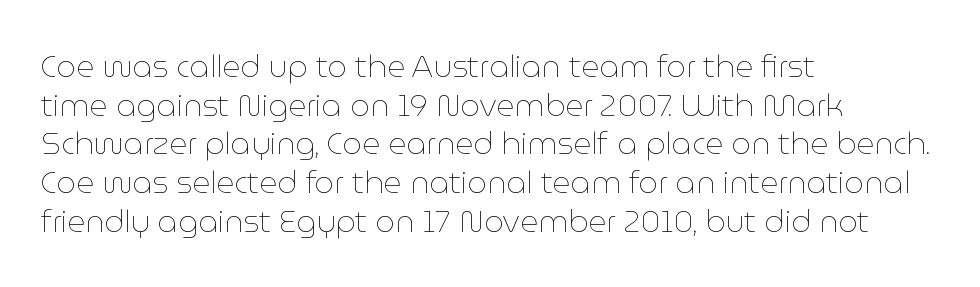
The image shows 31 px thin type, upright; set left-aligned, normal line spacing (1.25x), normal letter spacing, not underlined; low stroke contrast and a medium x-height.
